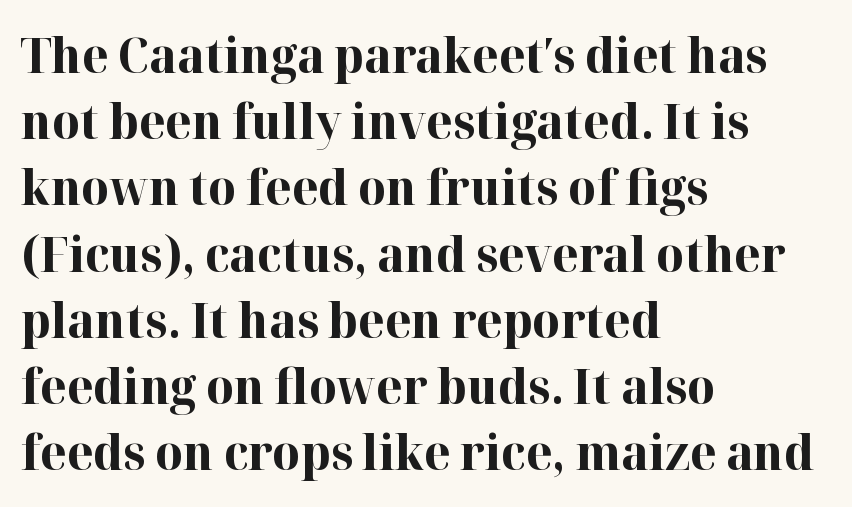
A student would call this left alignment; a typographer would say flush left, rag right. The area under the type is left untouched. These words are printed bold, with thick strokes throughout. The designer left line spacing at the default. Tracking here is standard; glyphs follow each other at the usual distance.
